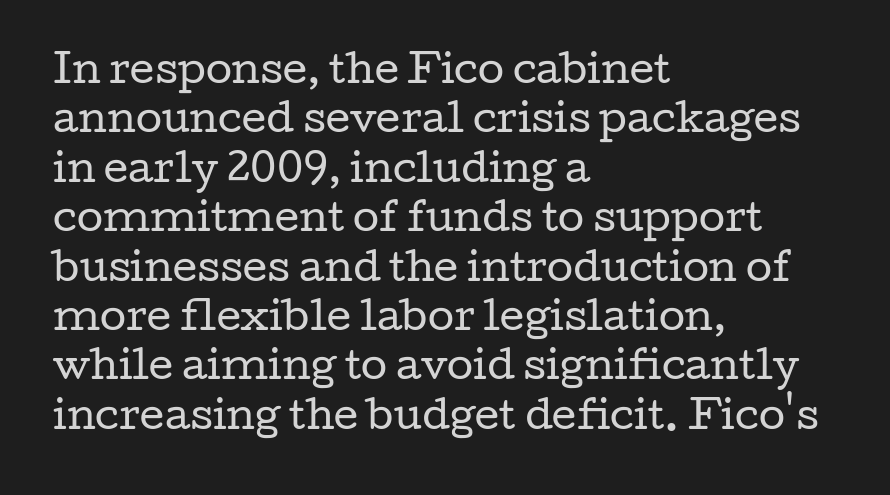
The rows are spaced the way most documents space them. These lines keep a tight, regular rhythm from letter to letter. In terms of letterform style, serifs are clearly present. The strip under each line holds only bare page. The lettering holds an erect, upright posture throughout.
